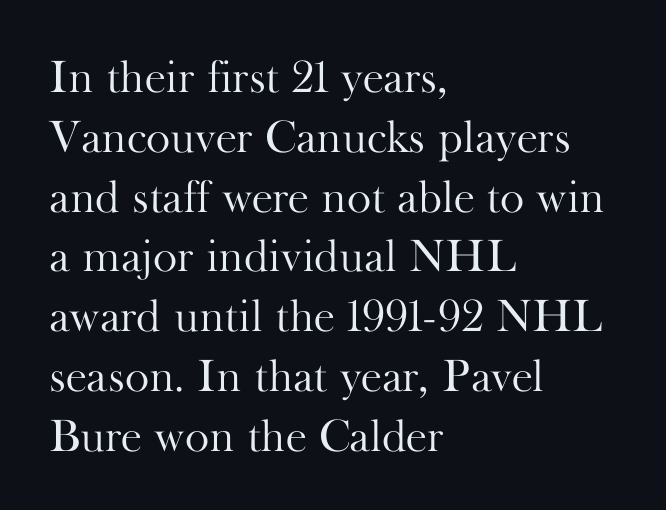
Q: Is the text bold? A: No.
Q: Is the text italic (slanted)? A: No, it is upright.
Q: Is the typeface a serif or a sans-serif typeface? A: Serif.
Q: Is the text underlined? A: No.
Q: How is the paragraph aligned? A: Left-aligned.
Q: Is the spacing between letters normal or unusually wide? A: Normal.
Q: Is the spacing between lines tight, normal or loose? A: Normal.
Q: Width (condensed, normal, or wide)? A: Normal.
Q: Stroke contrast? A: High.
Q: x-height? A: Small.
Q: Monospaced? A: No.
